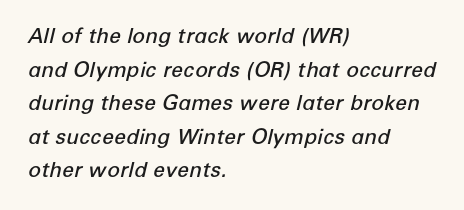
These lines carry some extra weight — a demibold, not a full bold. Underline: absent. The specimen reads as italic at a glance. Is the letter spacing exaggerated? No — it looks like the ordinary default.
